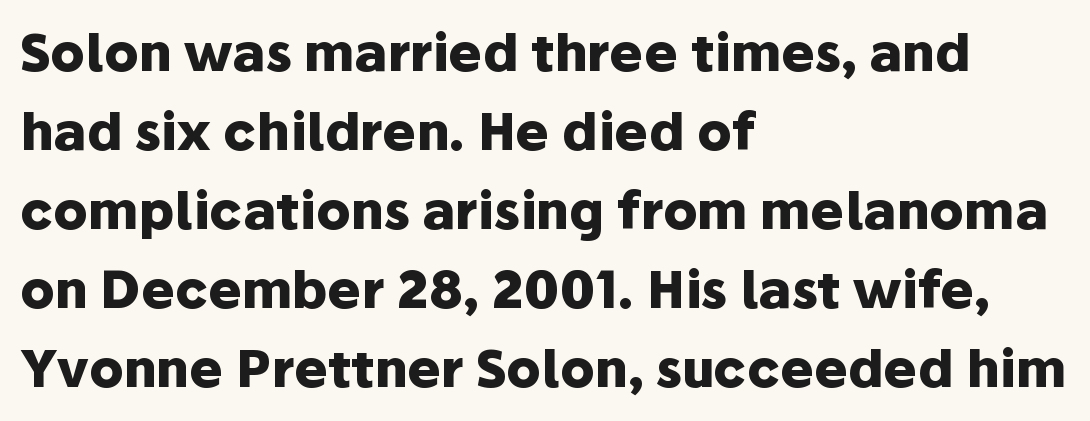
The image shows 51 px heavy sans-serif type, upright; set left-aligned, normal line spacing (1.55x), normal letter spacing, not underlined; low stroke contrast and a medium x-height.
